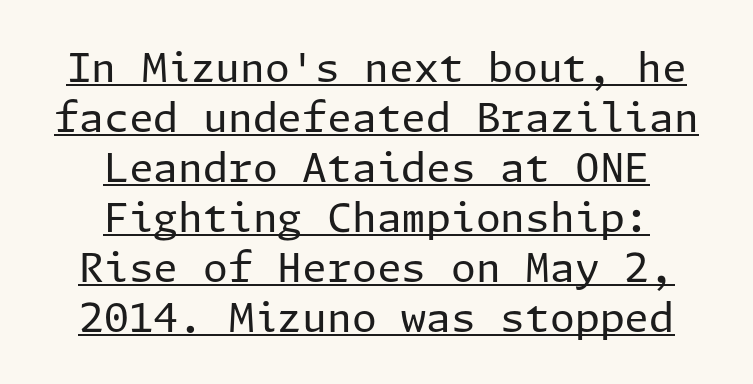
{"serif": "no", "italic": "no", "bold": "no", "weight": "regular", "width": "normal", "stroke_contrast": "low", "x_height": "medium", "underline": "yes", "align": "center", "line_spacing": "normal", "line_spacing_ratio": 1.25, "letter_spacing": "normal", "letter_spacing_em": 0.0, "glyph_px": 40}
